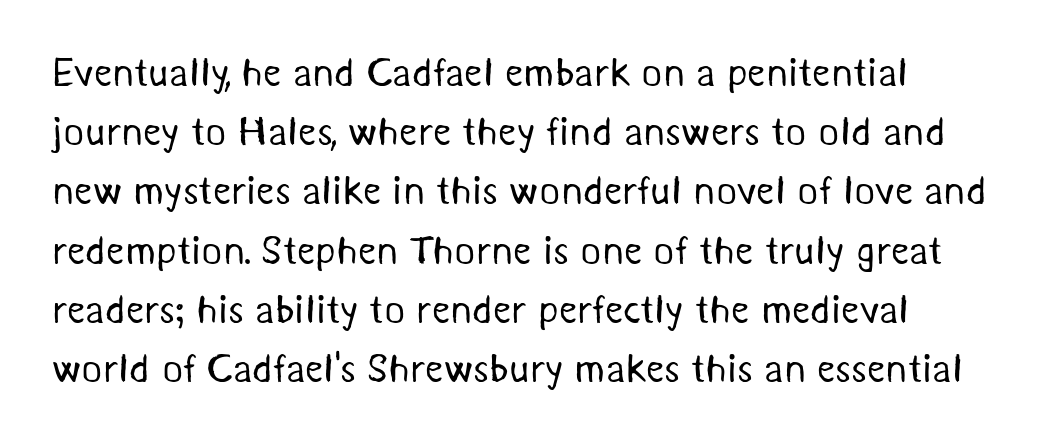
The image shows 40 px regular-weight sans-serif type; set normal line spacing (1.48x), normal letter spacing, not underlined; medium stroke contrast and a medium x-height.
